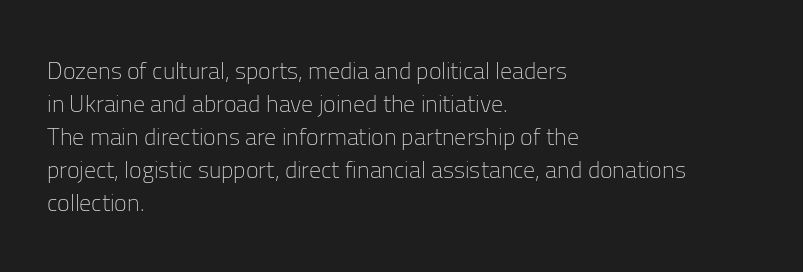
Q: Is the text bold? A: No.
Q: Is the text italic (slanted)? A: No, it is upright.
Q: Is the text underlined? A: No.
Q: How is the paragraph aligned? A: Left-aligned.
Q: Is the spacing between letters normal or unusually wide? A: Normal.
Q: Is the spacing between lines tight, normal or loose? A: Normal.
